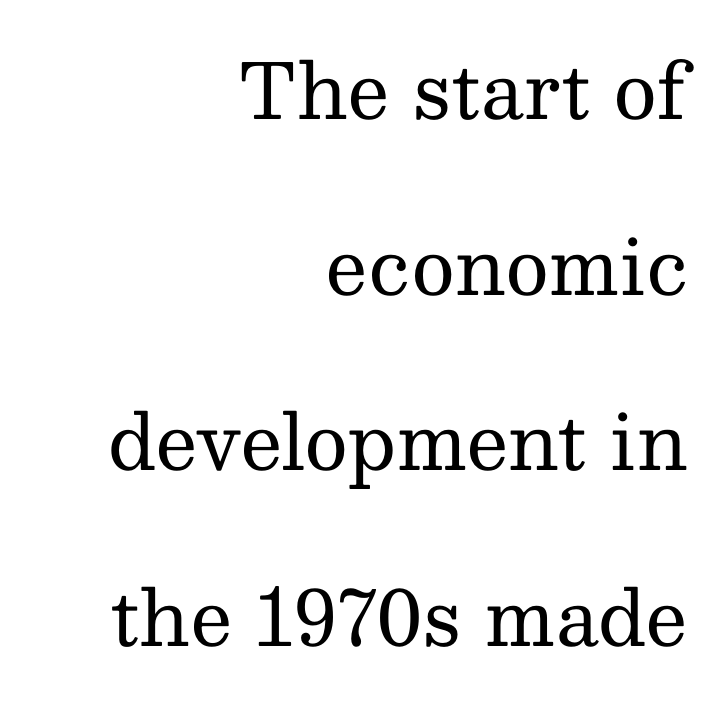
Q: Is the text bold? A: No.
Q: Is the text italic (slanted)? A: No, it is upright.
Q: Is the typeface a serif or a sans-serif typeface? A: Serif.
Q: Is the text underlined? A: No.
Q: How is the paragraph aligned? A: Right-aligned.
Q: Is the spacing between letters normal or unusually wide? A: Normal.
Q: Is the spacing between lines tight, normal or loose? A: Loose.
Q: Width (condensed, normal, or wide)? A: Normal.
Q: Stroke contrast? A: Medium.
Q: x-height? A: Medium.
Q: Monospaced? A: No.
